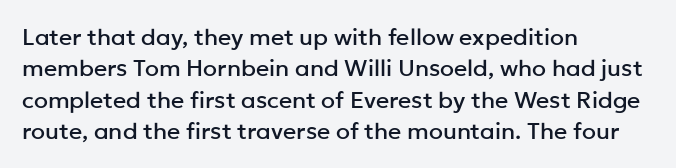
{"italic": "no", "underline": "no", "align": "left", "line_spacing": "normal", "line_spacing_ratio": 1.36, "letter_spacing": "normal", "letter_spacing_em": 0.0, "glyph_px": 23}
